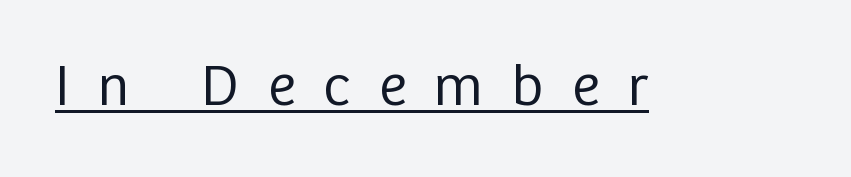
If you drew a line through each stem, it would be perfectly vertical. In designer terms, the underline attribute is active on this setting. Each word looks stretched out because of the extra space between its letters. Character widths vary here, with narrow letters taking less room than wide ones. Regarding serifs, this sample does without them. Stroke mass is kept to a normal reading level or below.
